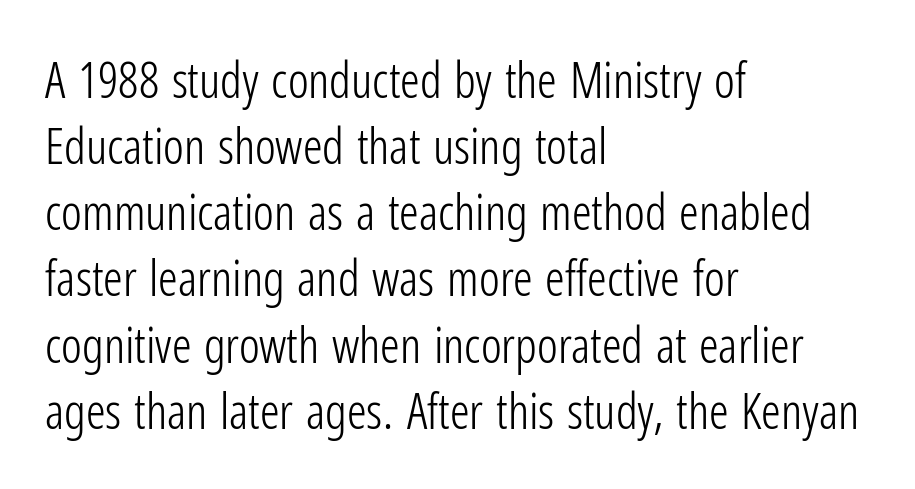
Notice how descenders clear the ascenders below comfortably — that's standard leading. Each row of text sits above clean, open space. The face used here is rendered with its standard letterfit. Rendered with straight, roman letterforms. Horizontal alignment here is leftward, the default for most running prose.
